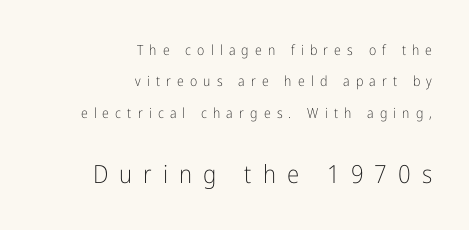
These lines are set flush right with a ragged left edge. A light-to-regular cut is what we see here. Nobody drew a line under any word here. The passage shown stacks its lines with a broad gap. The passage shown has open, widely tracked lettering throughout.
